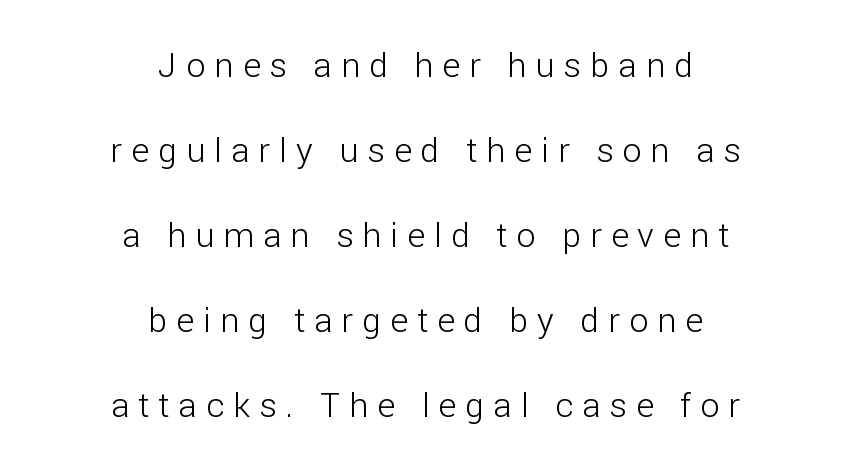
The image shows 34 px light sans-serif type, upright; set centered, loose line spacing (2.5x), unusually wide letter spacing (+0.27 em), not underlined; low stroke contrast and a medium x-height.
